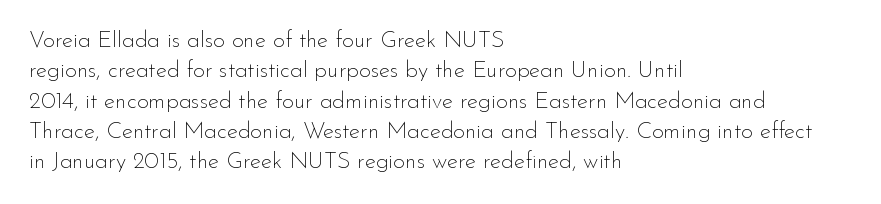
{"italic": "no", "bold": "no", "underline": "no", "align": "left", "line_spacing": "normal", "line_spacing_ratio": 1.32, "letter_spacing": "normal", "letter_spacing_em": 0.0, "glyph_px": 23}
